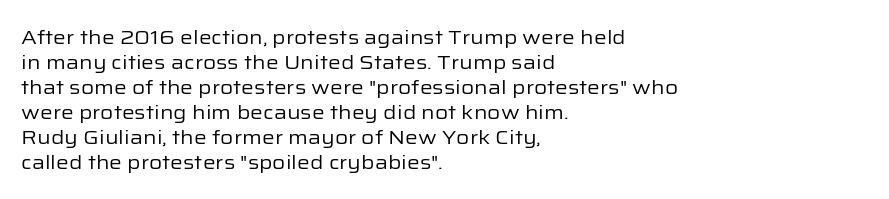
Underline: absent. These glyphs show unthickened strokes, regular width or finer. The leading is moderate, giving the passage an even texture. Upright lettering throughout.
